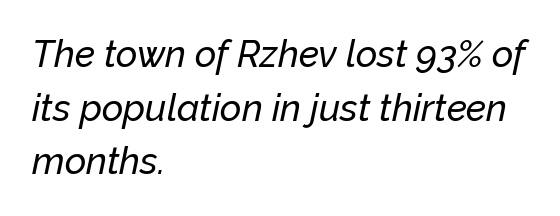
Q: Is the text italic (slanted)? A: Yes, it leans right by about 12 degrees.
Q: Is the text underlined? A: No.
Q: How is the paragraph aligned? A: Left-aligned.
Q: Is the spacing between letters normal or unusually wide? A: Normal.
Q: Is the spacing between lines tight, normal or loose? A: Normal.
Q: Width (condensed, normal, or wide)? A: Normal.
Q: Stroke contrast? A: Low.
Q: x-height? A: Medium.
Q: Monospaced? A: No.
